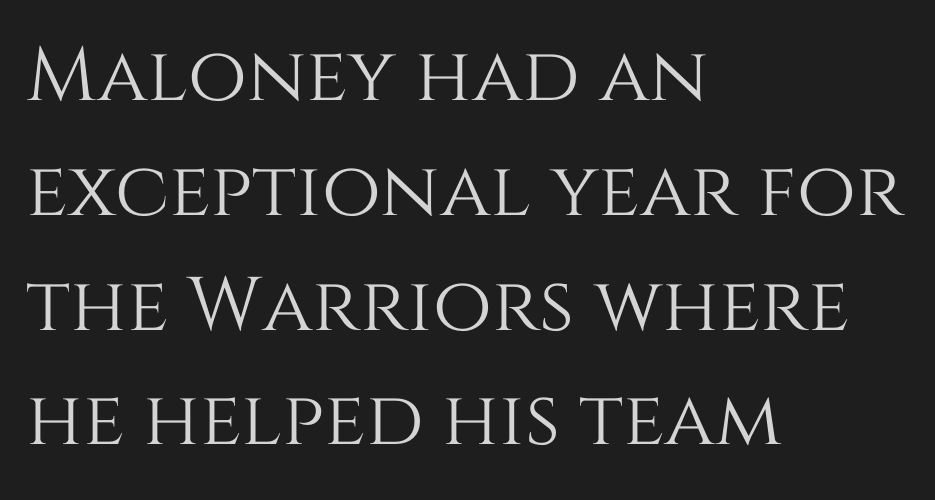
The image shows 76 px text type, upright; set left-aligned, normal line spacing (1.51x), normal letter spacing, not underlined; medium stroke contrast and a large x-height.
